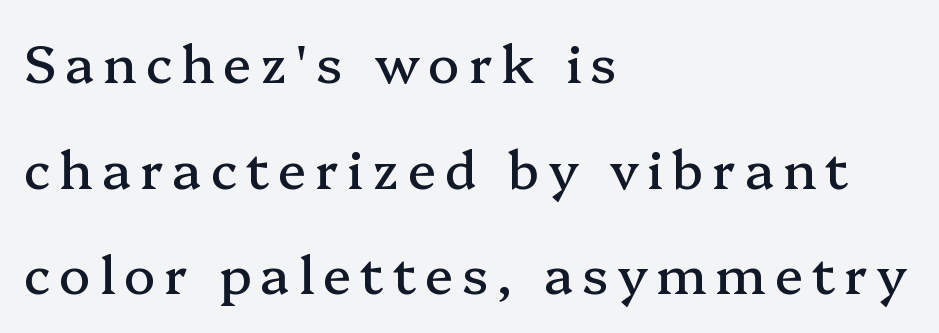
This sample has the flowing, uneven cadence of proportional lettering. These lines stack with their left ends in a neat column. Quick note: interline space is abundant. Upright lettering throughout. Yep, those are serifs on the letters.
